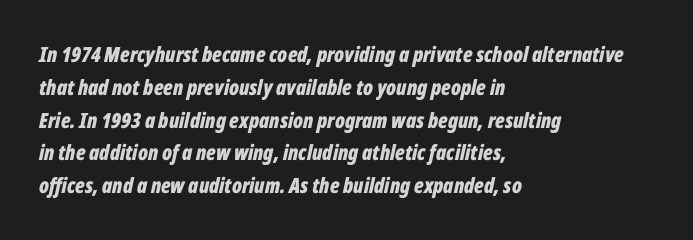
The image shows 21 px bold type, italic (leaning right); set left-aligned, normal line spacing (1.56x), normal letter spacing, not underlined.
